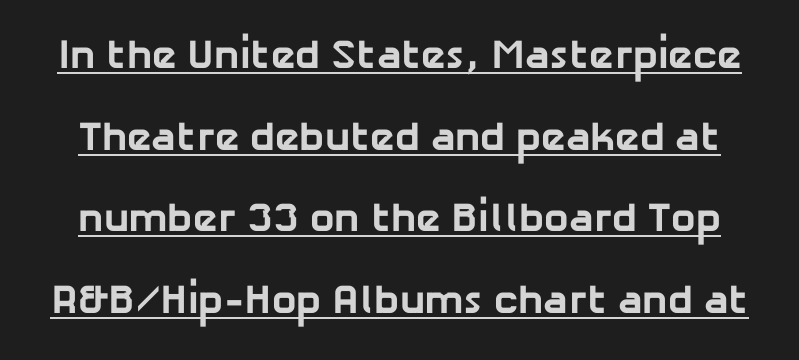
{"serif": "no", "bold": "yes", "weight": "bold", "width": "normal", "stroke_contrast": "low", "x_height": "medium", "monospaced": "no", "underline": "yes", "line_spacing": "loose", "line_spacing_ratio": 1.99, "letter_spacing": "normal", "letter_spacing_em": 0.0, "glyph_px": 41}
